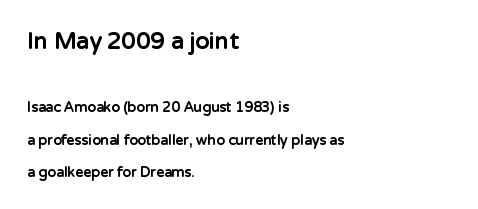
{"italic": "no", "bold": "yes", "underline": "no", "align": "left", "line_spacing": "loose", "line_spacing_ratio": 2.33, "letter_spacing": "normal", "letter_spacing_em": 0.0, "larger_block": "first", "size_ratio": 1.64, "glyph_px": 23}
